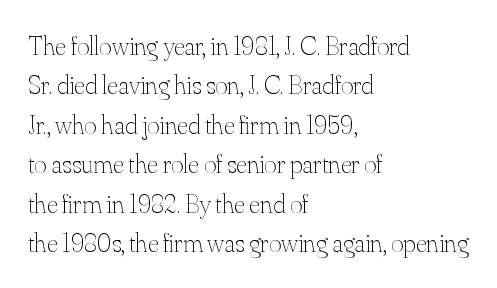
{"italic": "no", "bold": "no", "underline": "no", "align": "left", "line_spacing": "normal", "line_spacing_ratio": 1.46, "letter_spacing": "normal", "letter_spacing_em": 0.0, "glyph_px": 27}
